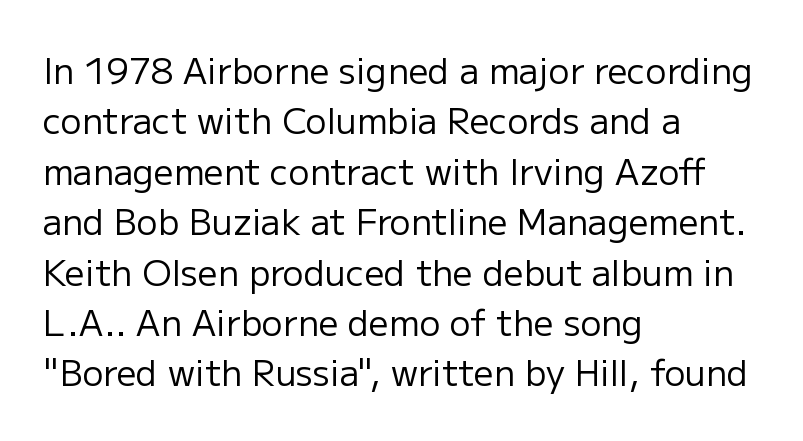
The image shows 35 px regular-weight sans-serif type, upright; set left-aligned, normal line spacing (1.44x), normal letter spacing, not underlined; low stroke contrast and a medium x-height.
